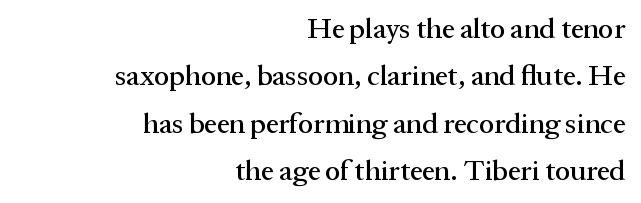
Q: Is the text italic (slanted)? A: No, it is upright.
Q: Is the typeface a serif or a sans-serif typeface? A: Serif.
Q: Is the text underlined? A: No.
Q: How is the paragraph aligned? A: Right-aligned.
Q: Is the spacing between letters normal or unusually wide? A: Normal.
Q: Is the spacing between lines tight, normal or loose? A: Normal.
Q: Width (condensed, normal, or wide)? A: Normal.
Q: Stroke contrast? A: Medium.
Q: x-height? A: Medium.
Q: Monospaced? A: No.
